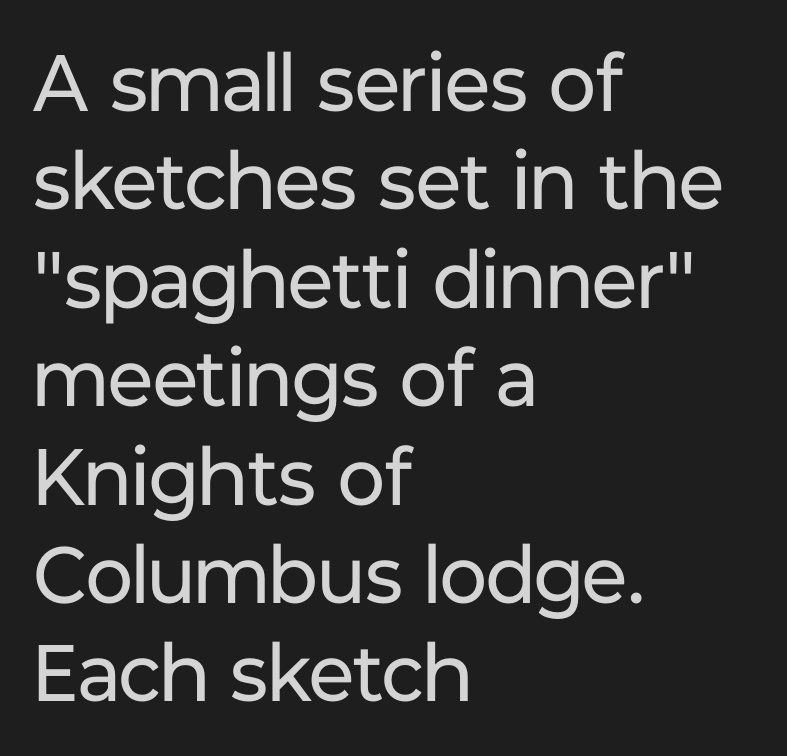
Q: Is the text bold? A: No.
Q: Is the text italic (slanted)? A: No, it is upright.
Q: Is the typeface a serif or a sans-serif typeface? A: Sans-serif.
Q: Is the text underlined? A: No.
Q: How is the paragraph aligned? A: Left-aligned.
Q: Is the spacing between letters normal or unusually wide? A: Normal.
Q: Width (condensed, normal, or wide)? A: Normal.
Q: Stroke contrast? A: Low.
Q: x-height? A: Medium.
Q: Monospaced? A: No.
